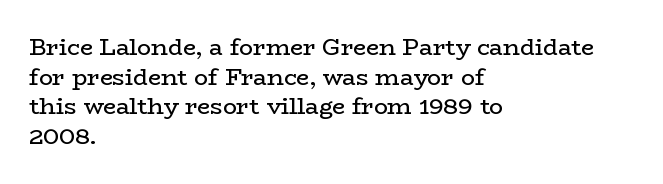
Q: Is the text bold? A: No.
Q: Is the text italic (slanted)? A: No, it is upright.
Q: Is the text underlined? A: No.
Q: How is the paragraph aligned? A: Left-aligned.
Q: Is the spacing between letters normal or unusually wide? A: Normal.
Q: Is the spacing between lines tight, normal or loose? A: Normal.
